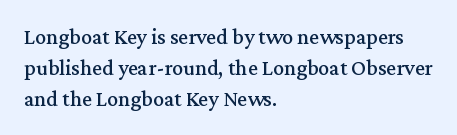
The image shows 22 px text type, upright; set left-aligned, normal line spacing (1.4x), normal letter spacing, not underlined.
